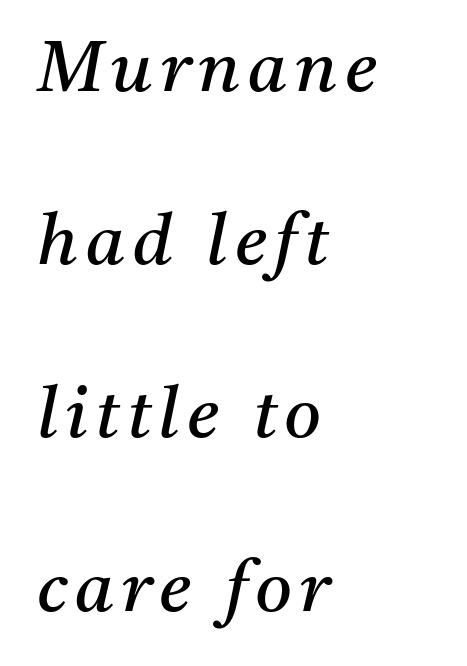
The image shows 71 px regular-weight serif type, italic (leaning right); set left-aligned, loose line spacing (2.44x), not underlined; medium stroke contrast and a medium x-height.
